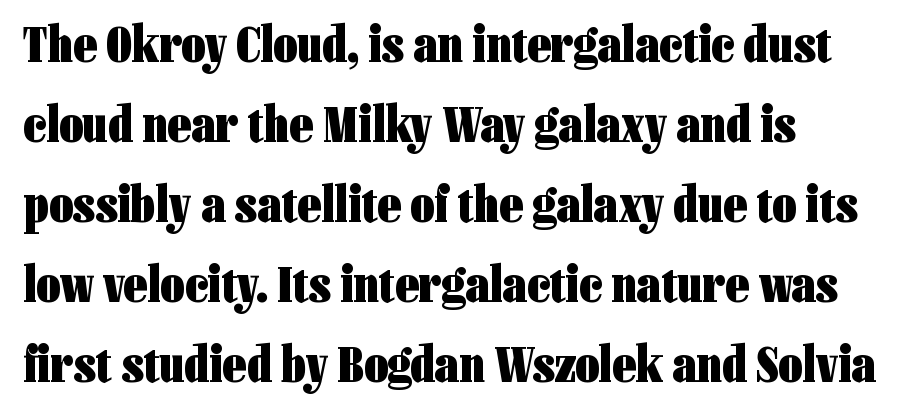
Q: Is the text bold? A: Yes.
Q: Is the text italic (slanted)? A: No, it is upright.
Q: Is the typeface a serif or a sans-serif typeface? A: Sans-serif.
Q: Is the text underlined? A: No.
Q: Is the spacing between letters normal or unusually wide? A: Normal.
Q: Is the spacing between lines tight, normal or loose? A: Normal.
Q: Width (condensed, normal, or wide)? A: Condensed.
Q: Stroke contrast? A: Low.
Q: x-height? A: Medium.
Q: Monospaced? A: No.
